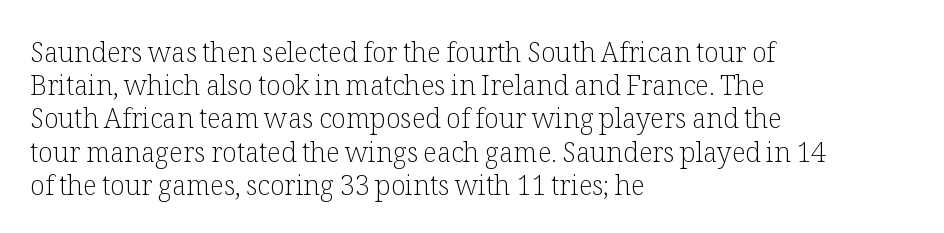
The zone under the glyphs is completely vacant. The passage is arranged the way most books set body copy — flush left. The type sits square on the baseline with zero lean. Weight: in the light-to-regular range. In terms of letterspacing, this is plain default setting.
